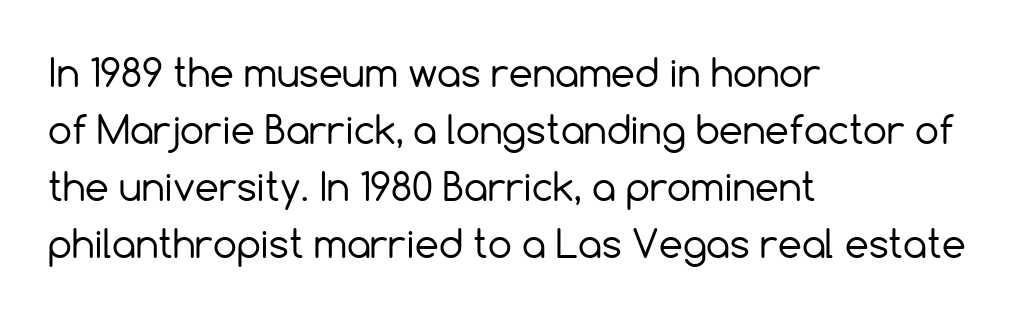
The area under the type is left untouched. The face used here is rendered with its standard letterfit. Letters have the restrained weight of plain body copy at most. The lettering stays uniformly vertical, giving the passage a roman look. Nope, no serifs anywhere on these letters. Leftover space on each line is placed entirely after the last word.
